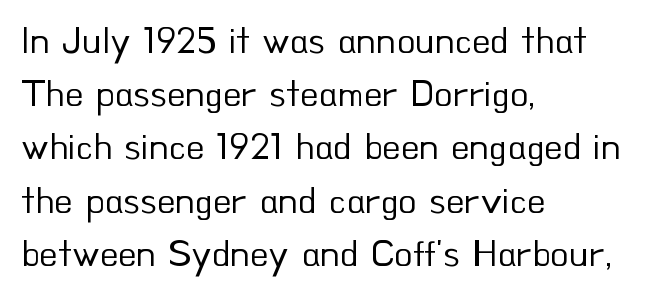
Q: Is the text bold? A: No.
Q: Is the text italic (slanted)? A: No, it is upright.
Q: Is the typeface a serif or a sans-serif typeface? A: Sans-serif.
Q: Is the text underlined? A: No.
Q: How is the paragraph aligned? A: Left-aligned.
Q: Is the spacing between letters normal or unusually wide? A: Normal.
Q: Is the spacing between lines tight, normal or loose? A: Normal.
Q: Width (condensed, normal, or wide)? A: Normal.
Q: Stroke contrast? A: Low.
Q: x-height? A: Small.
Q: Monospaced? A: No.
